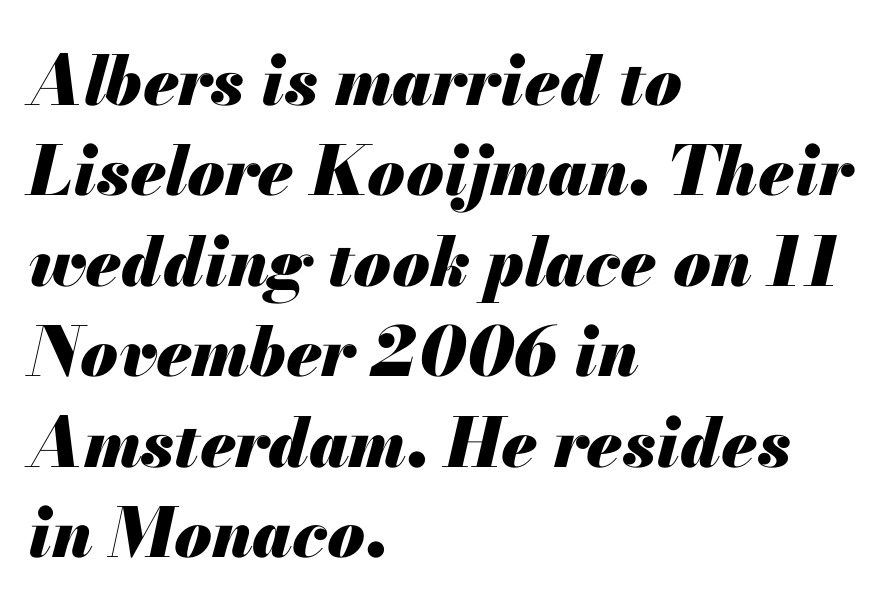
{"italic": "yes", "lean": "right", "slant_degrees": 13, "bold": "yes", "weight": "heavy", "width": "normal", "stroke_contrast": "medium", "x_height": "small", "monospaced": "no", "underline": "no", "align": "left", "line_spacing": "normal", "line_spacing_ratio": 1.33, "letter_spacing": "normal", "letter_spacing_em": 0.0, "glyph_px": 68}
